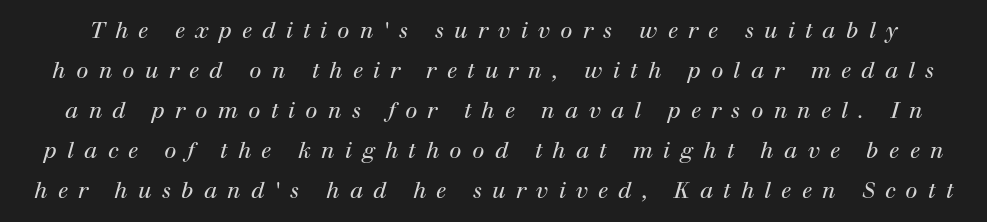
The zone under the glyphs is completely vacant. The weight would be labelled regular, book, light, or lighter still. Spacing between characters has been opened up far beyond the box default. The rendering applies a slant to the glyphs.
